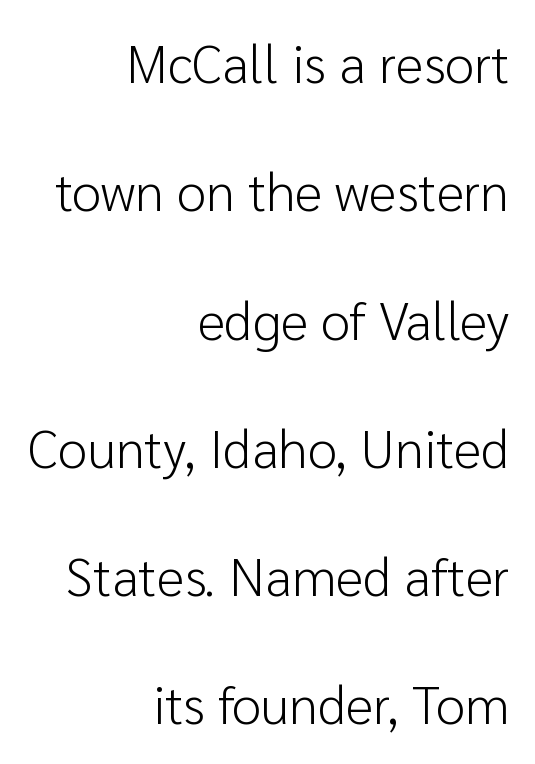
{"serif": "no", "italic": "no", "bold": "no", "weight": "light", "width": "normal", "stroke_contrast": "low", "x_height": "medium", "monospaced": "no", "underline": "no", "align": "right", "line_spacing": "loose", "line_spacing_ratio": 2.42, "letter_spacing": "normal", "letter_spacing_em": 0.0, "glyph_px": 53}
